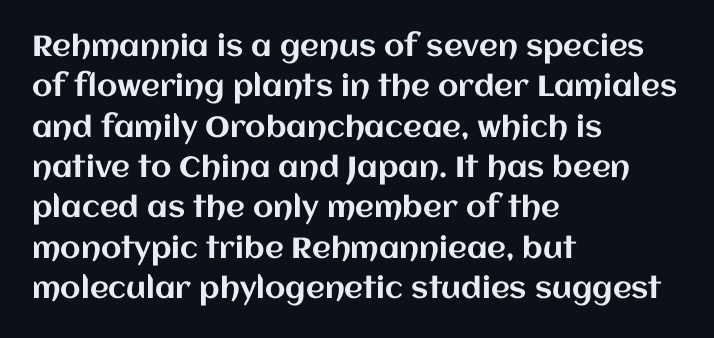
Only glyphs here, with clear space below each row. You could not count columns in this text — the font is proportionally spaced. The designer left line spacing at the default. Honestly, the letter spacing is just normal — you wouldn't notice it.
